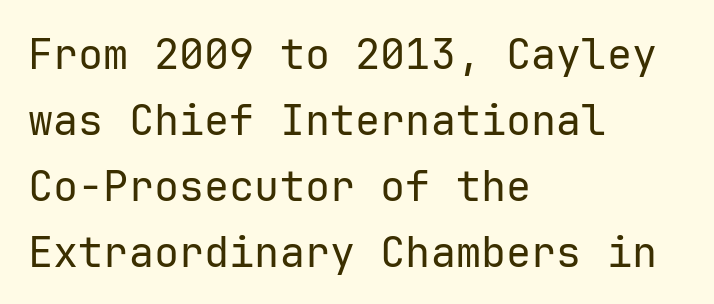
{"serif": "no", "italic": "no", "bold": "no", "weight": "regular", "width": "normal", "stroke_contrast": "low", "x_height": "medium", "underline": "no", "align": "left", "line_spacing": "normal", "line_spacing_ratio": 1.57, "letter_spacing": "normal", "letter_spacing_em": 0.0, "glyph_px": 42}
